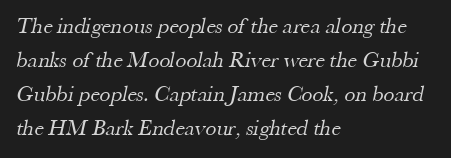
The image shows 22 px text type; set left-aligned, normal line spacing (1.54x), normal letter spacing, not underlined.
